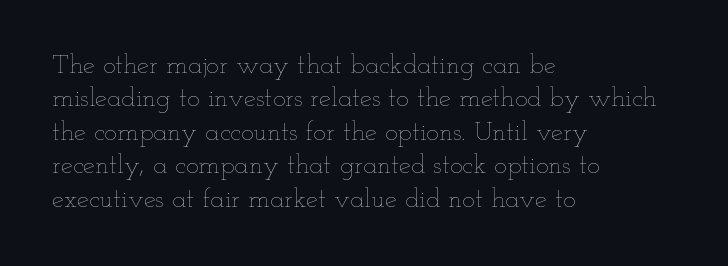
No letter is thick-stroked: the sample isn't bold. This rendering leaves character spacing at its baseline value. A bare baseline throughout the passage. Line beginnings align vertically; line endings do not. This sample uses an upright cut, with every glyph sitting square on the baseline.
